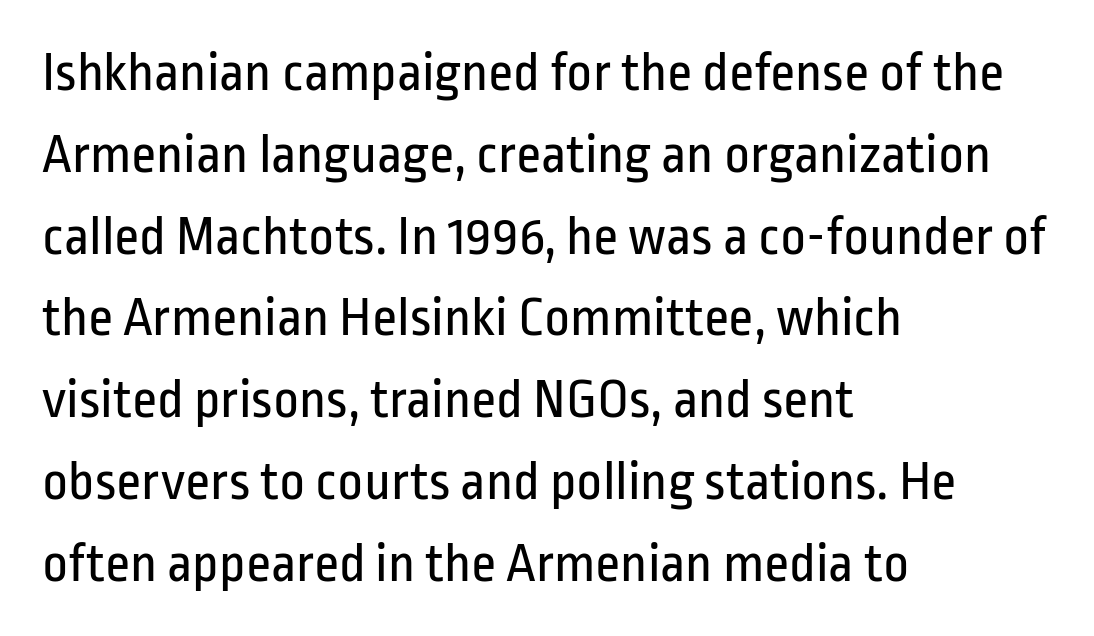
Q: Is the text bold? A: No.
Q: Is the text italic (slanted)? A: No, it is upright.
Q: Is the typeface a serif or a sans-serif typeface? A: Sans-serif.
Q: Is the text underlined? A: No.
Q: How is the paragraph aligned? A: Left-aligned.
Q: Is the spacing between letters normal or unusually wide? A: Normal.
Q: Is the spacing between lines tight, normal or loose? A: Normal.
Q: Width (condensed, normal, or wide)? A: Condensed.
Q: Stroke contrast? A: Low.
Q: x-height? A: Medium.
Q: Monospaced? A: No.
